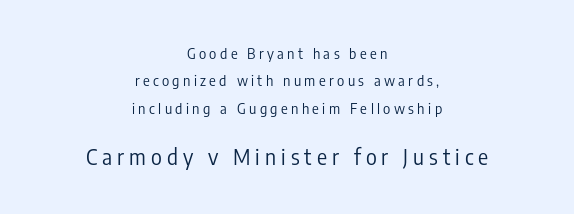
Q: Is the text bold? A: No.
Q: Is the text italic (slanted)? A: No, it is upright.
Q: Is the text underlined? A: No.
Q: How is the paragraph aligned? A: Centered.
Q: Is the spacing between letters normal or unusually wide? A: Unusually wide.
Q: Is the spacing between lines tight, normal or loose? A: Loose.
Q: Which block of text is set in a larger size, the first (top) or the second (bottom)? A: The second (bottom) one.
